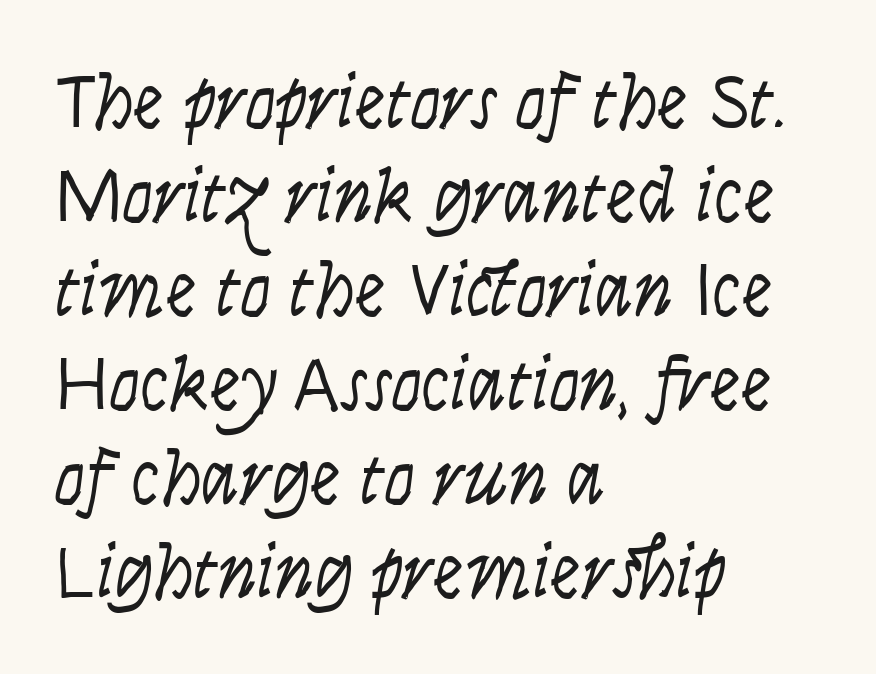
The gaps between neighbouring characters are ordinary and unremarkable. The face used here has a pronounced slope to its letters. One-word summary of the alignment: left. Each letter keeps its own natural width here, so spacing adapts to shape. Stem width sits at or under what a default text font uses. Rule under the text: the space is simply empty.
